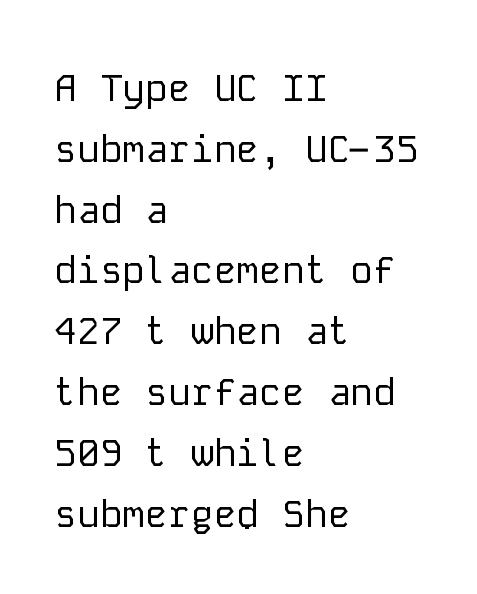
{"serif": "no", "italic": "no", "bold": "no", "weight": "regular", "width": "normal", "stroke_contrast": "low", "x_height": "medium", "monospaced": "yes", "underline": "no", "align": "left", "line_spacing": "normal", "line_spacing_ratio": 1.6, "letter_spacing": "normal", "letter_spacing_em": 0.0, "glyph_px": 38}
